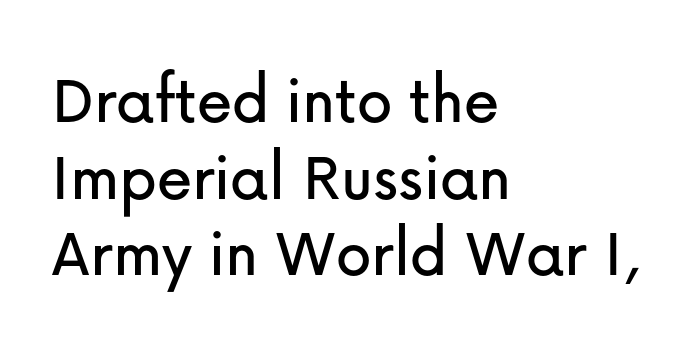
{"serif": "no", "italic": "no", "width": "normal", "stroke_contrast": "low", "x_height": "medium", "monospaced": "no", "underline": "no", "align": "left", "line_spacing": "tight", "line_spacing_ratio": 1.08, "letter_spacing": "normal", "letter_spacing_em": 0.0, "glyph_px": 71}
